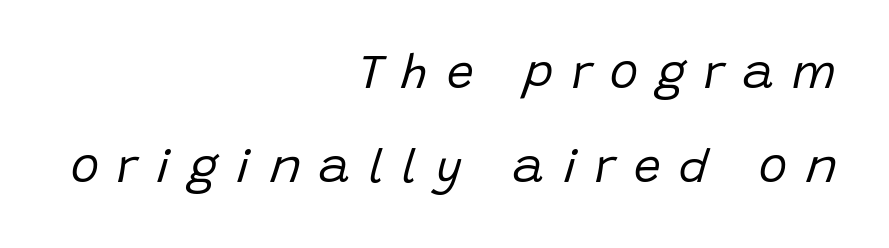
The image shows 48 px regular-weight type, italic (leaning right); set right-aligned, loose line spacing (1.96x), unusually wide letter spacing (+0.38 em), not underlined; low stroke contrast and a large x-height.
